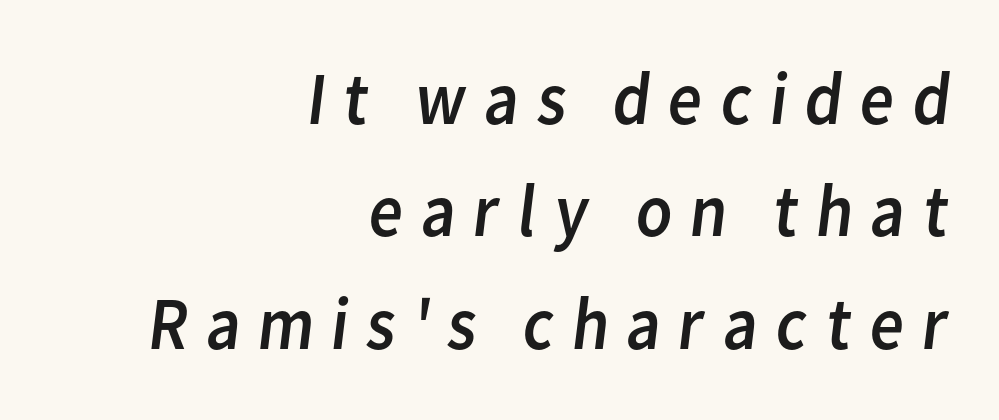
{"serif": "no", "bold": "no", "weight": "regular", "width": "normal", "stroke_contrast": "low", "x_height": "medium", "monospaced": "no", "underline": "no", "align": "right", "line_spacing": "normal", "line_spacing_ratio": 1.5, "letter_spacing": "wide", "letter_spacing_em": 0.2, "glyph_px": 75}
